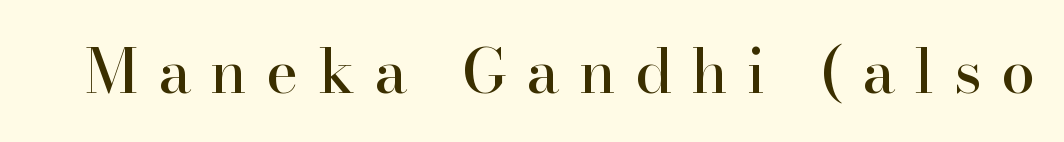
I'd call this a serif setting — the letters wear small feet. This sample uses an upright cut, with every glyph sitting square on the baseline. Each row of text sits above clean, open space. Each letter keeps its own natural width here, so spacing adapts to shape. Loose tracking; the words dissolve into strings of separated letters.
